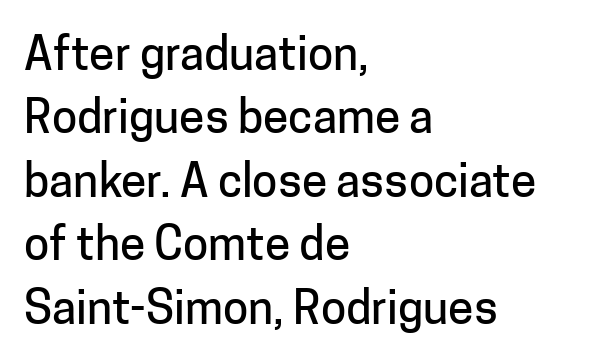
The image shows 46 px sans-serif type, upright; set left-aligned, normal line spacing (1.38x), normal letter spacing, not underlined; low stroke contrast and a medium x-height.
